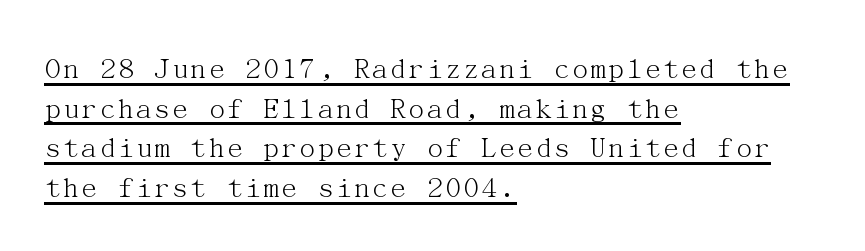
Q: Is the text bold? A: No.
Q: Is the text italic (slanted)? A: No, it is upright.
Q: Is the typeface a serif or a sans-serif typeface? A: Serif.
Q: Is the text underlined? A: Yes.
Q: How is the paragraph aligned? A: Left-aligned.
Q: Is the spacing between letters normal or unusually wide? A: Normal.
Q: Is the spacing between lines tight, normal or loose? A: Normal.
Q: Width (condensed, normal, or wide)? A: Normal.
Q: Stroke contrast? A: Medium.
Q: x-height? A: Medium.
